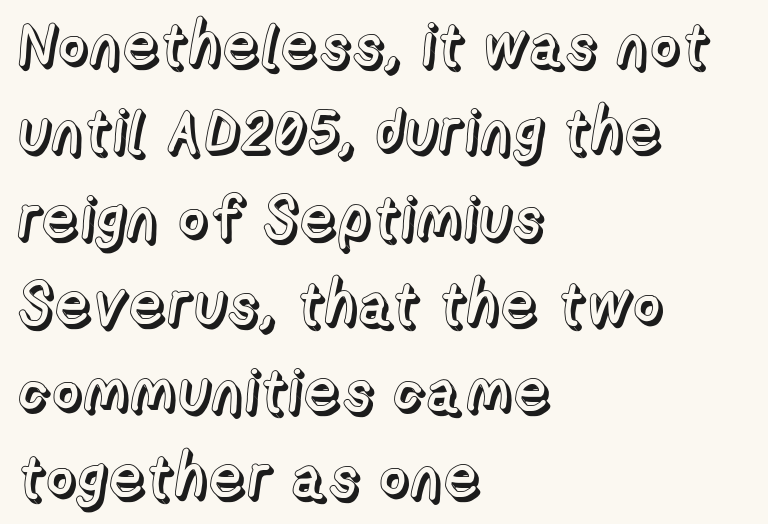
Q: Is the text italic (slanted)? A: Yes.
Q: Is the text underlined? A: No.
Q: How is the paragraph aligned? A: Left-aligned.
Q: Is the spacing between letters normal or unusually wide? A: Normal.
Q: Is the spacing between lines tight, normal or loose? A: Normal.
Q: Width (condensed, normal, or wide)? A: Normal.
Q: x-height? A: Medium.
Q: Monospaced? A: No.
